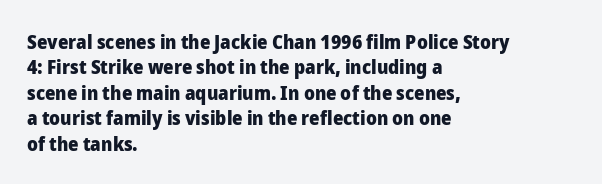
Characters follow at the spacing the type designer built in. What's the leading like? Ordinary, nothing unusual. Horizontal alignment here is leftward, the default for most running prose. The words here are not underlined. The typesetting leans heavy: a genuine bold.
